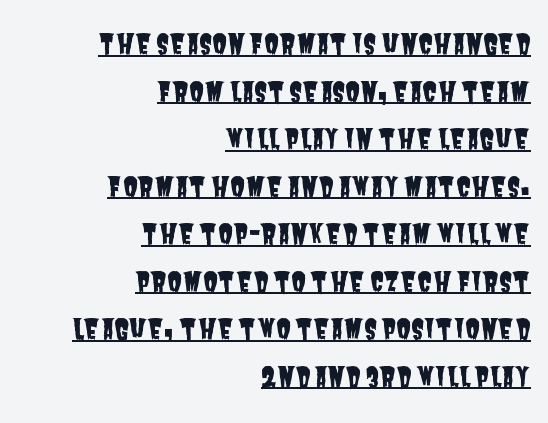
{"underline": "yes", "align": "right", "line_spacing_ratio": 1.76, "letter_spacing": "normal", "letter_spacing_em": 0.0, "glyph_px": 27}
